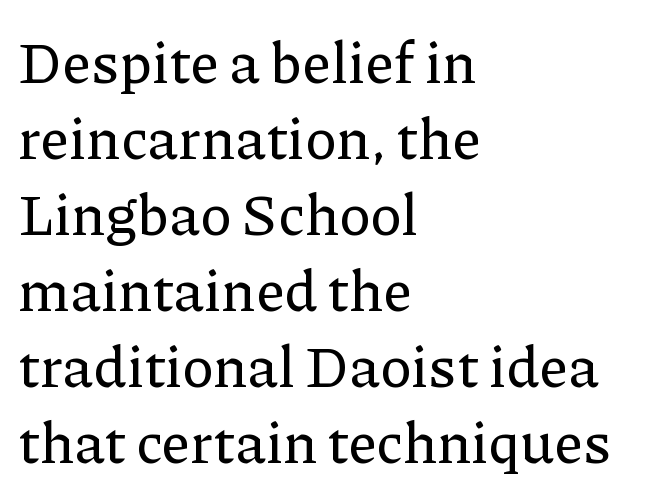
Note the varied advance widths — an 'i' is clearly narrower than an 'm'. In terms of letterspacing, this is plain default setting. Font category for this specimen: serif. Nope, not italic — everything's standing straight. Underline: absent.
